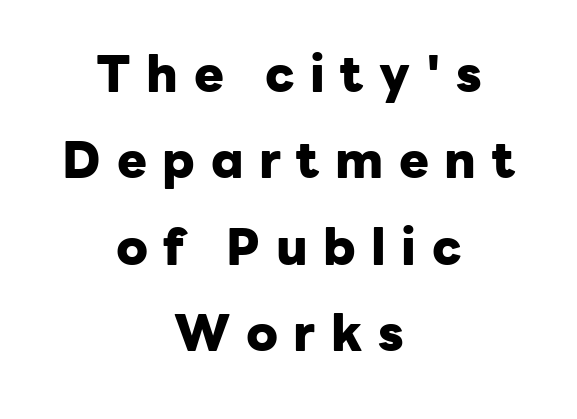
Q: Is the text bold? A: Yes.
Q: Is the text italic (slanted)? A: No, it is upright.
Q: Is the typeface a serif or a sans-serif typeface? A: Sans-serif.
Q: Is the text underlined? A: No.
Q: How is the paragraph aligned? A: Centered.
Q: Is the spacing between letters normal or unusually wide? A: Unusually wide.
Q: Width (condensed, normal, or wide)? A: Normal.
Q: Stroke contrast? A: Low.
Q: x-height? A: Medium.
Q: Monospaced? A: No.
